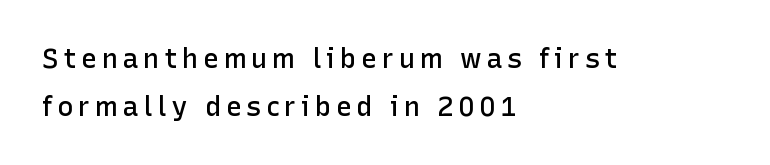
Q: Is the text bold? A: Semi-bold.
Q: Is the text italic (slanted)? A: No, it is upright.
Q: Is the text underlined? A: No.
Q: How is the paragraph aligned? A: Left-aligned.
